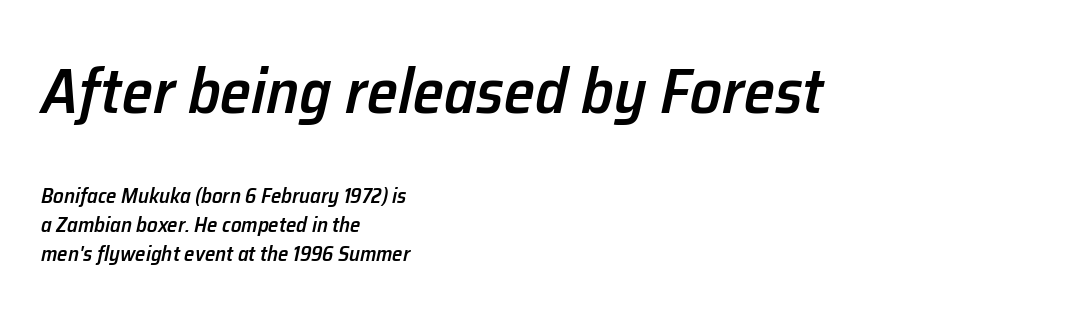
Q: Is the text bold? A: Semi-bold.
Q: Is the text italic (slanted)? A: Yes, it leans right by about 12 degrees.
Q: Is the text underlined? A: No.
Q: How is the paragraph aligned? A: Left-aligned.
Q: Is the spacing between letters normal or unusually wide? A: Normal.
Q: Is the spacing between lines tight, normal or loose? A: Normal.
Q: Which block of text is set in a larger size, the first (top) or the second (bottom)? A: The first (top) one.
Q: Width (condensed, normal, or wide)? A: Normal.
Q: Stroke contrast? A: Low.
Q: x-height? A: Medium.
Q: Monospaced? A: No.
